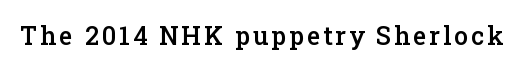
Q: Is the text bold? A: Semi-bold.
Q: Is the text italic (slanted)? A: No, it is upright.
Q: Is the text underlined? A: No.
